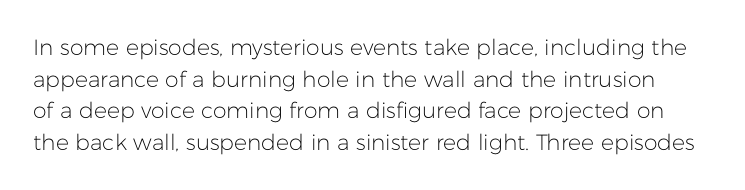
The image shows 22 px text type, upright; set normal line spacing (1.44x), normal letter spacing, not underlined.
